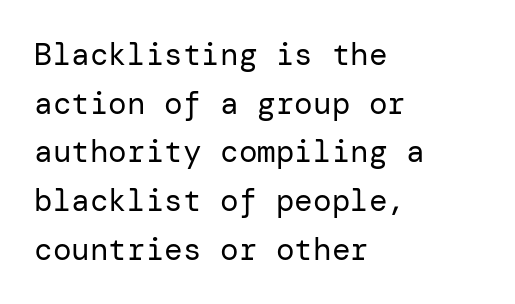
{"serif": "no", "italic": "no", "bold": "no", "weight": "regular", "width": "normal", "stroke_contrast": "low", "x_height": "medium", "underline": "no", "align": "left", "line_spacing": "normal", "line_spacing_ratio": 1.57, "letter_spacing": "normal", "letter_spacing_em": 0.0, "glyph_px": 31}
